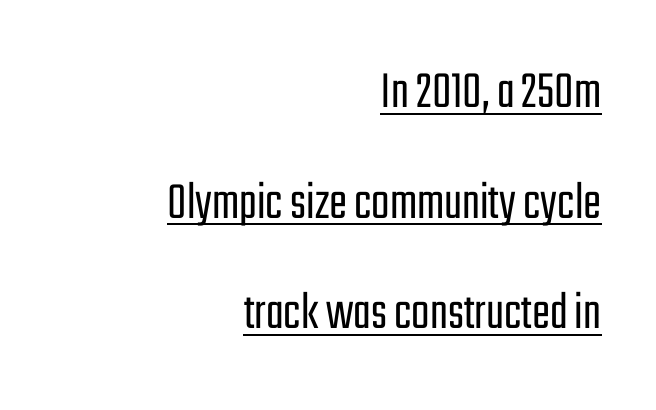
{"serif": "no", "italic": "no", "bold": "no", "weight": "light", "width": "condensed", "stroke_contrast": "low", "x_height": "medium", "monospaced": "no", "underline": "yes", "align": "right", "line_spacing": "loose", "line_spacing_ratio": 2.05, "letter_spacing": "normal", "letter_spacing_em": 0.0, "glyph_px": 54}
